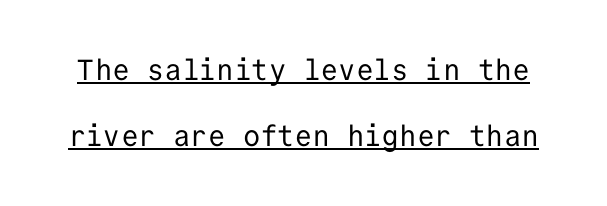
These lines are rendered in a fixed-pitch font. Examine the stroke ends and you'll find no serifs. Heaviness? Minimal to ordinary, like unemphasized prose. When letters stand straight like this, we call the style roman or upright.
